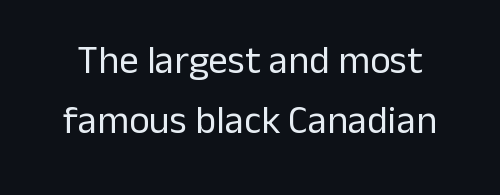
The image shows 39 px regular-weight sans-serif type, upright; set normal line spacing (1.53x), normal letter spacing, not underlined; low stroke contrast and a medium x-height.
